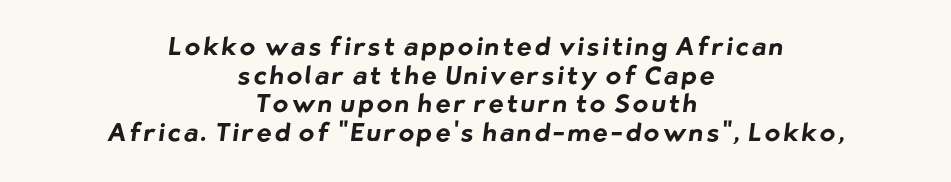
Q: Is the text bold? A: Yes.
Q: Is the text underlined? A: No.
Q: How is the paragraph aligned? A: Centered.
Q: Is the spacing between lines tight, normal or loose? A: Tight.
